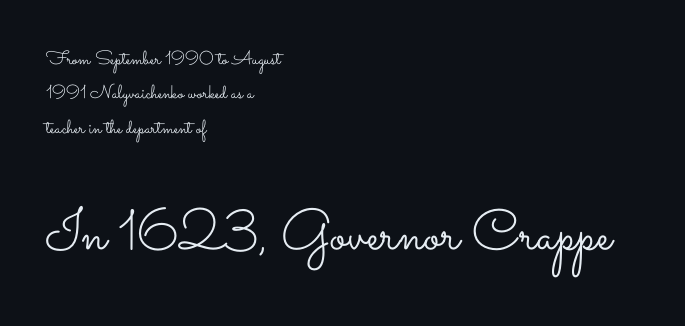
{"bold": "no", "weight": "light", "width": "wide", "stroke_contrast": "low", "x_height": "small", "monospaced": "no", "underline": "no", "align": "left", "line_spacing_ratio": 1.81, "letter_spacing": "normal", "letter_spacing_em": 0.0, "larger_block": "second", "size_ratio": 3.0, "glyph_px": 57}
